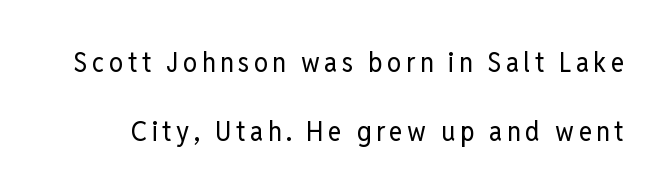
The rendering shows plain stroke endings on the letterforms — a sans-serif design. These lines are rendered in a variable-pitch font. It's the straight-up-and-down kind of type. Compared with a typical body face, this is equally light or lighter still.
